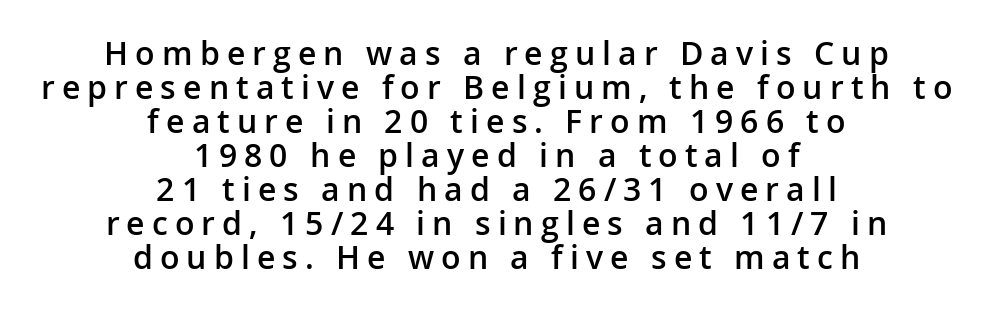
{"serif": "no", "italic": "no", "bold": "semi", "weight": "semibold", "width": "normal", "stroke_contrast": "low", "x_height": "medium", "monospaced": "no", "underline": "no", "align": "center", "line_spacing": "tight", "line_spacing_ratio": 1.06, "letter_spacing": "wide", "letter_spacing_em": 0.22, "glyph_px": 32}
